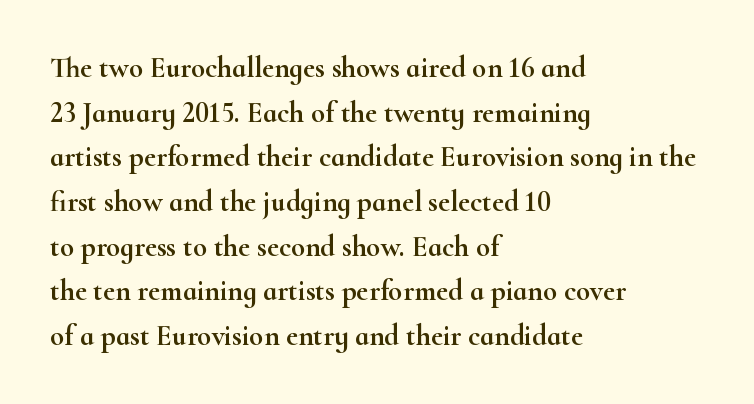
{"serif": "yes", "italic": "no", "width": "wide", "stroke_contrast": "high", "x_height": "small", "monospaced": "no", "underline": "no", "align": "left", "line_spacing": "normal", "line_spacing_ratio": 1.54, "letter_spacing": "normal", "letter_spacing_em": 0.0, "glyph_px": 29}
